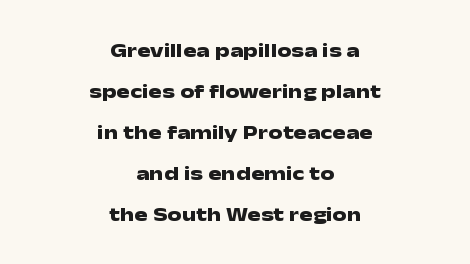
{"italic": "no", "bold": "yes", "underline": "no", "align": "center", "line_spacing": "loose", "line_spacing_ratio": 2.05, "letter_spacing": "normal", "letter_spacing_em": 0.0, "glyph_px": 20}
